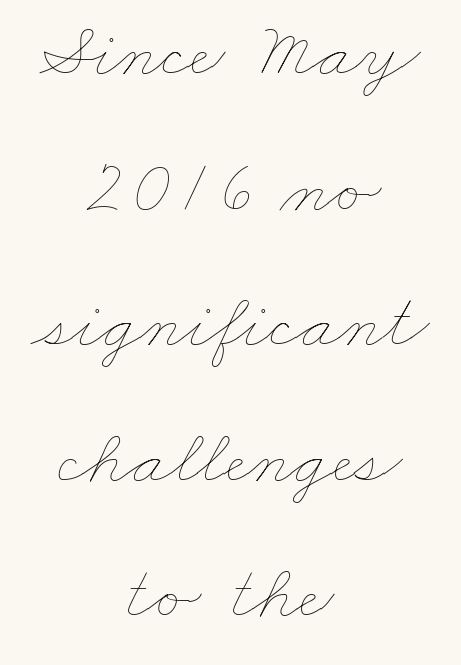
The image shows 77 px thin, wide type; set centered, line spacing 1.76x, normal letter spacing, not underlined; low stroke contrast and a small x-height.
